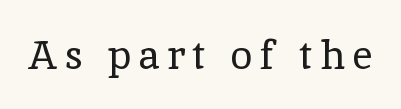
The image shows 40 px regular-weight serif type, upright; set not underlined; a medium x-height.
